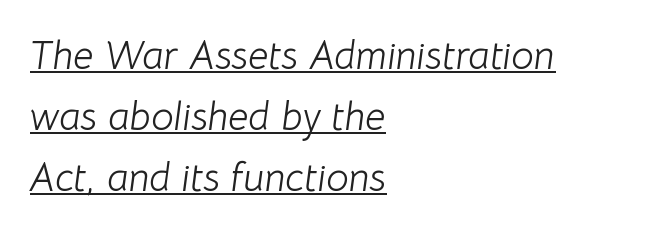
The image shows 40 px light type, italic (leaning right); set left-aligned, normal line spacing (1.53x), normal letter spacing, underlined; low stroke contrast and a medium x-height.
